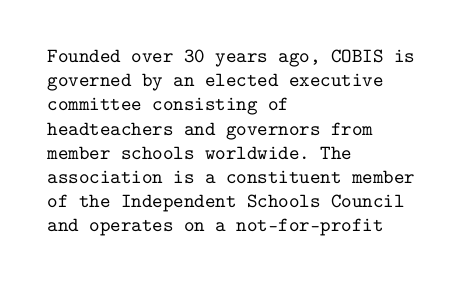
If you drew a line through each stem, it would be perfectly vertical. The line texture is even and compact thanks to regular tracking. Which margin do the lines hug? The left one — the right edge is uneven. Letters rest on an invisible, unmarked baseline.
